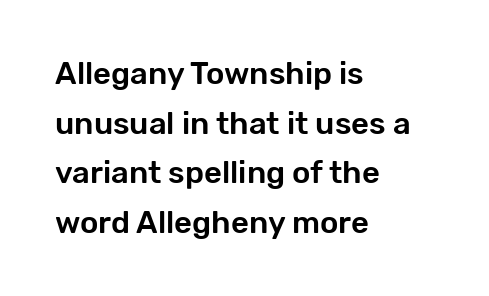
Evenly set lines give the paragraph a standard silhouette. The passage shown has conventional tracking throughout. This is sans-serif lettering, the kind often seen on screens and signage. Letters rest on an invisible, unmarked baseline. Note the varied advance widths — an 'i' is clearly narrower than an 'm'. Is there any slant? The stems are plumb.
